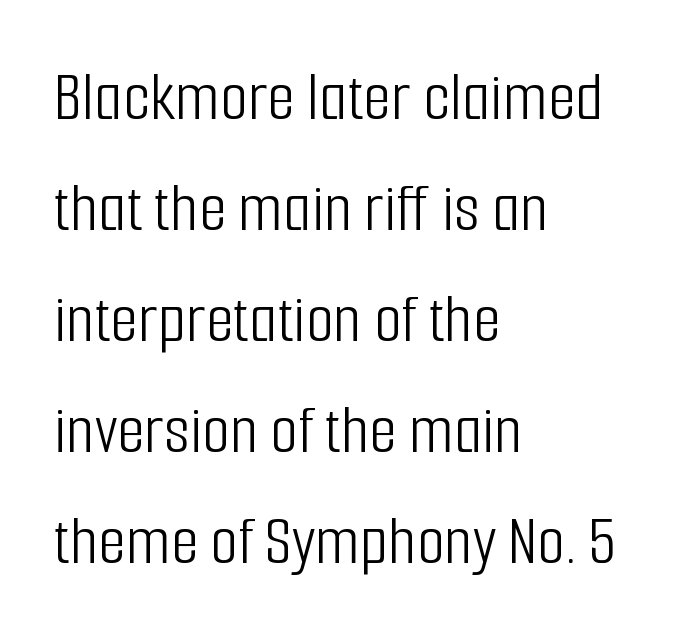
The image shows 72 px light, condensed sans-serif type, upright; set left-aligned, normal line spacing (1.54x), normal letter spacing, not underlined; low stroke contrast and a medium x-height.
